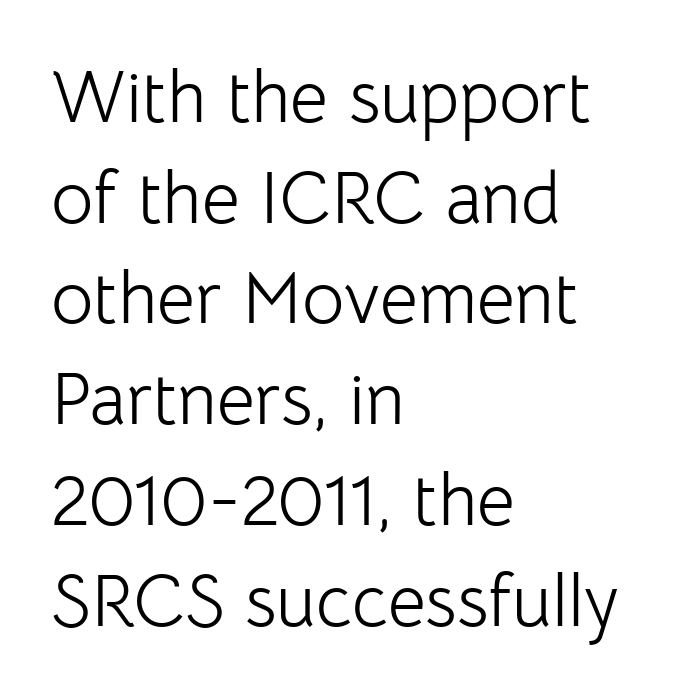
A typesetter would label this face a sans. The letters advance in unequal steps, a hallmark of proportional type. This is not heavy type; no bold has been used. The lines sit at an ordinary, default distance from one another. The typography opts for an upright posture over an oblique one. If you drew a ruler down the left edge, every line would touch it.
